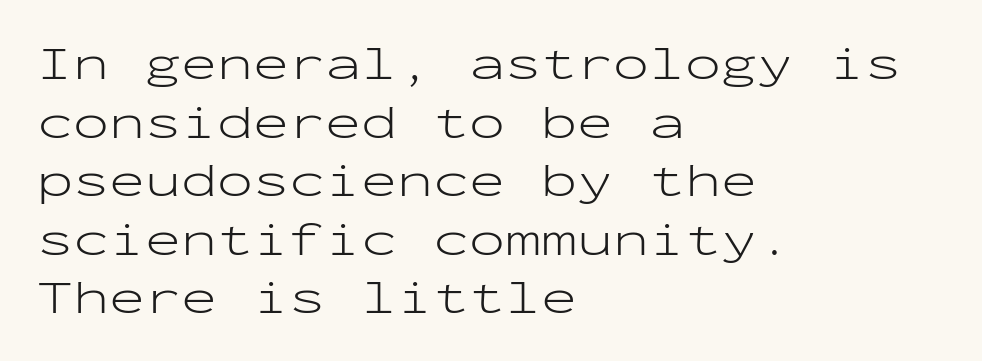
The image shows 48 px light, wide sans-serif type, upright, monospaced; set left-aligned, line spacing 1.22x, normal letter spacing, not underlined; low stroke contrast and a medium x-height.
